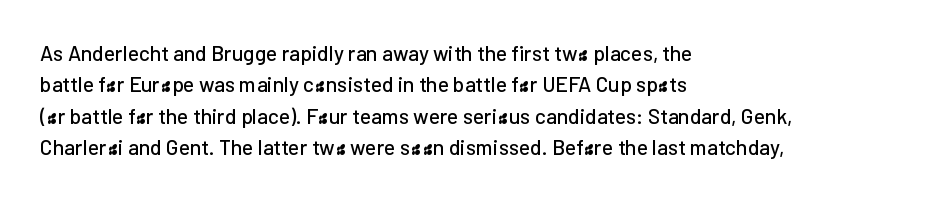
The image shows 21 px text type, upright; set left-aligned, normal line spacing (1.5x), normal letter spacing, not underlined.
